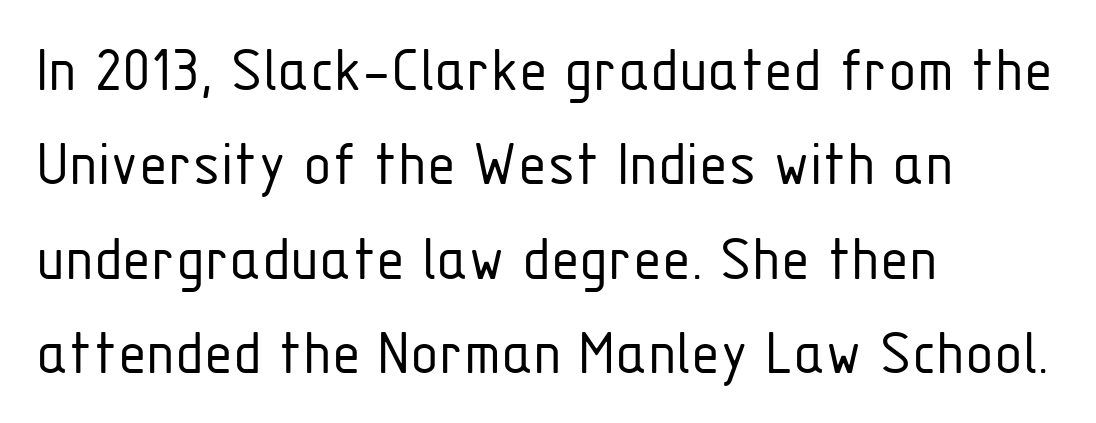
The image shows 66 px light, condensed sans-serif type, upright; set left-aligned, normal line spacing (1.43x), normal letter spacing, not underlined; low stroke contrast and a medium x-height.
